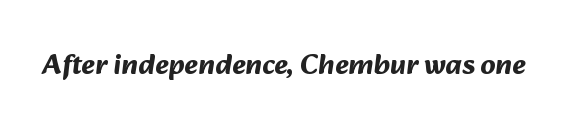
This sample has the flowing, uneven cadence of proportional lettering. Quick note: underline off. Summary of weight: heavy, a full bold. Serif or sans? Sans — the stroke terminals are bare. How are the letters spaced? Ordinarily, with no added tracking.
